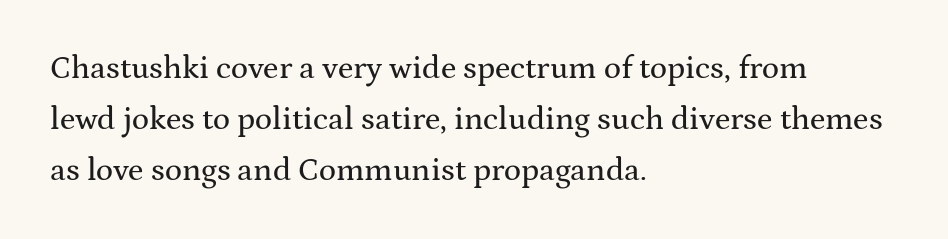
The image shows 32 px wide serif type, upright; set left-aligned, normal line spacing (1.59x), normal letter spacing, not underlined; medium stroke contrast and a medium x-height.
